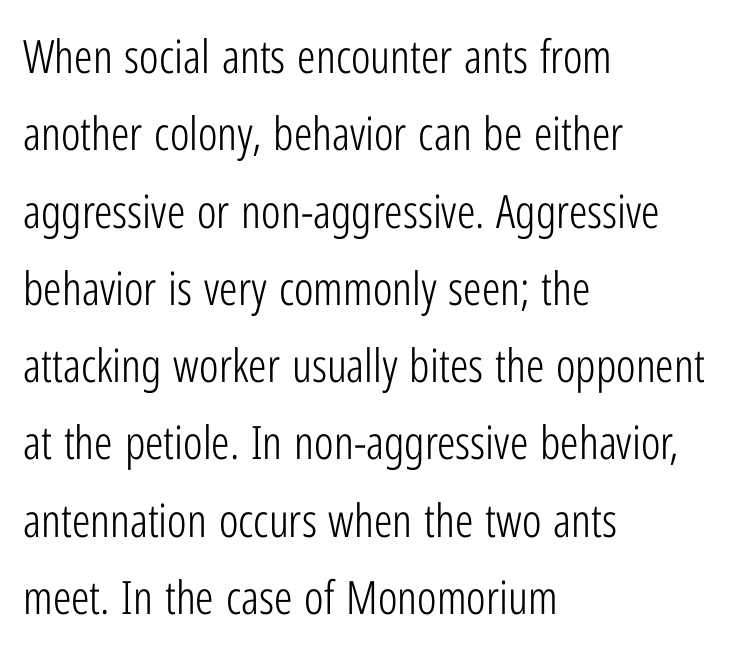
Q: Is the text bold? A: No.
Q: Is the text italic (slanted)? A: No, it is upright.
Q: Is the typeface a serif or a sans-serif typeface? A: Sans-serif.
Q: Is the text underlined? A: No.
Q: How is the paragraph aligned? A: Left-aligned.
Q: Is the spacing between letters normal or unusually wide? A: Normal.
Q: Is the spacing between lines tight, normal or loose? A: Normal.
Q: Width (condensed, normal, or wide)? A: Condensed.
Q: Stroke contrast? A: Low.
Q: x-height? A: Medium.
Q: Monospaced? A: No.
